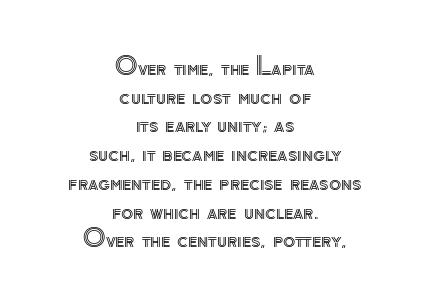
Q: Is the text italic (slanted)? A: No, it is upright.
Q: Is the text underlined? A: No.
Q: How is the paragraph aligned? A: Centered.
Q: Is the spacing between letters normal or unusually wide? A: Normal.
Q: Is the spacing between lines tight, normal or loose? A: Tight.
